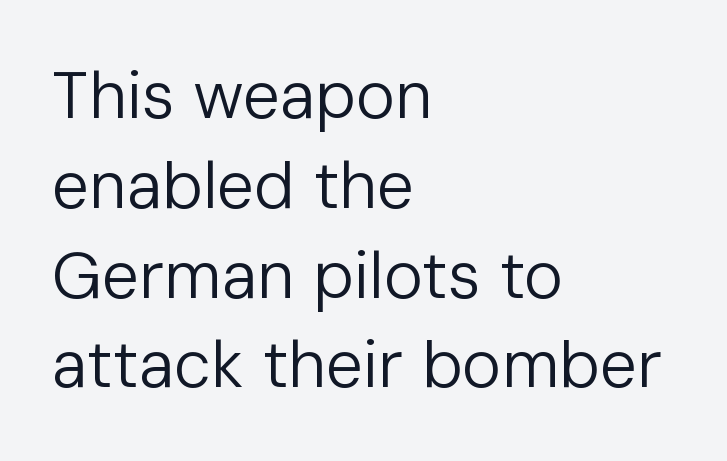
The image shows 66 px regular-weight sans-serif type, upright; set left-aligned, normal line spacing (1.36x), normal letter spacing, not underlined; low stroke contrast and a medium x-height.
